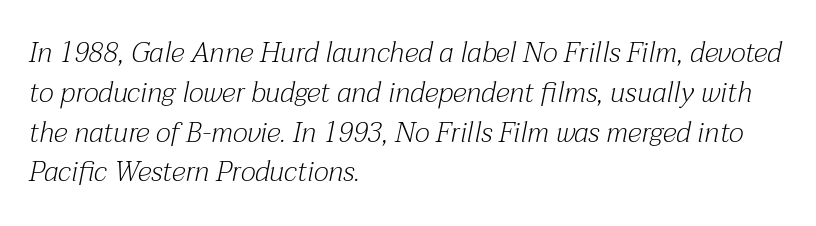
The leading is moderate, giving the passage an even texture. Each word holds together tightly as a unit, with standard inter-letter gaps. Unmarked baselines from the first word to the last. Leftover space on each line is placed entirely after the last word. No letter is thick-stroked: the sample isn't bold.
